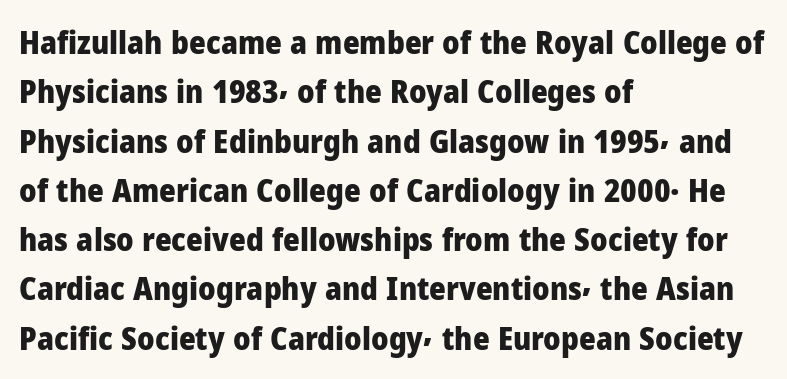
This is roman type, the default non-slanted kind. The letters sit at their default tracking, neither squeezed nor spread. Glance below the letters and you will spot only blank space. Does the type have serifs? No, each stem ends abruptly. What's the leading like? Ordinary, nothing unusual.
